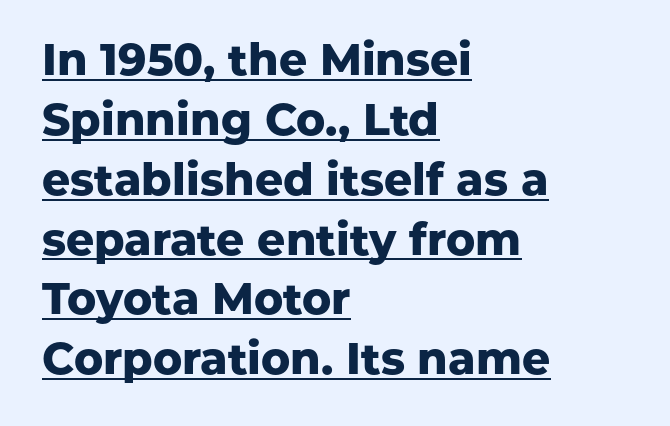
Here the designer chose a conventional face with non-uniform glyph widths. Ordinary non-slanted type is in use. Strokes here are thick enough to call this a true bold. These lines keep a tight, regular rhythm from letter to letter.
